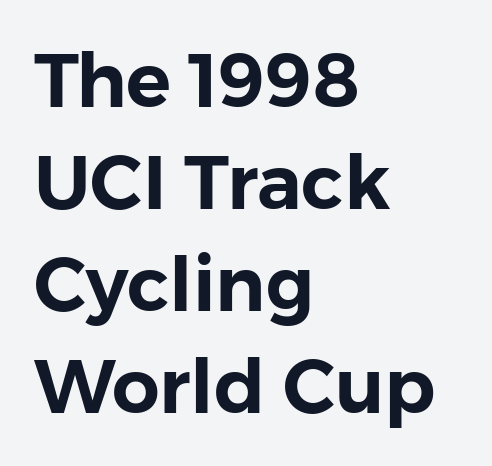
The image shows 75 px sans-serif type, upright; set left-aligned, normal line spacing (1.36x), normal letter spacing, not underlined; low stroke contrast and a medium x-height.
